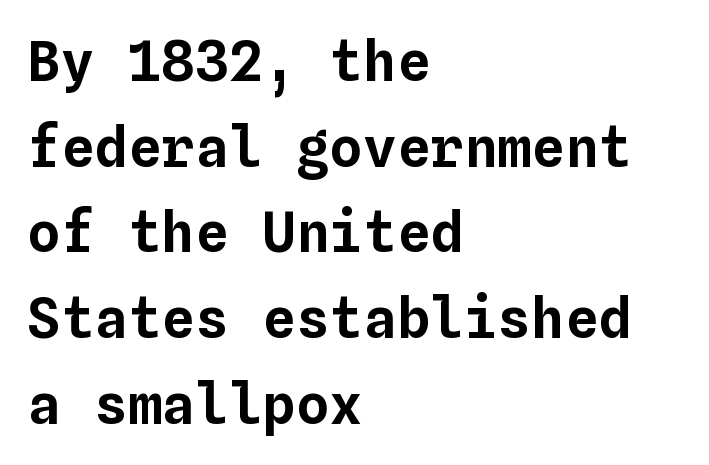
{"italic": "no", "width": "normal", "stroke_contrast": "low", "x_height": "medium", "monospaced": "yes", "underline": "no", "align": "left", "line_spacing": "normal", "line_spacing_ratio": 1.53, "letter_spacing": "normal", "letter_spacing_em": 0.0, "glyph_px": 56}
